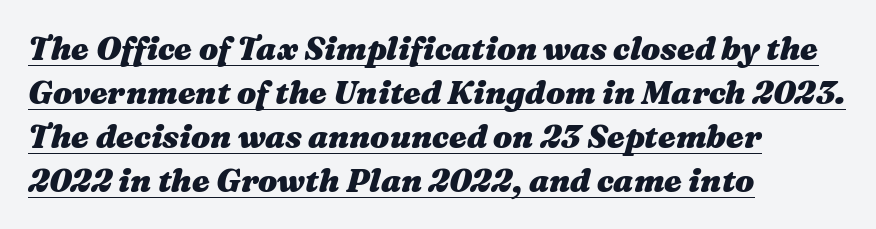
The image shows 32 px heavy, wide type, italic (leaning right); set left-aligned, normal line spacing (1.37x), normal letter spacing, underlined; medium stroke contrast and a medium x-height.
